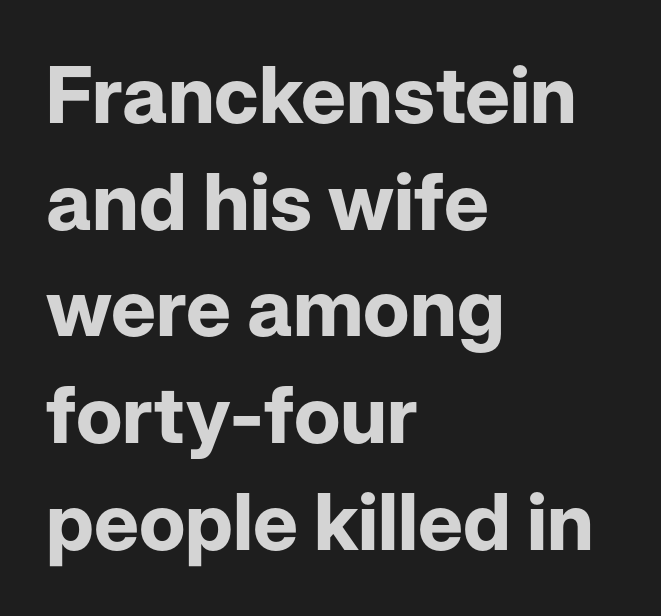
Q: Is the text bold? A: Yes.
Q: Is the text italic (slanted)? A: No, it is upright.
Q: Is the typeface a serif or a sans-serif typeface? A: Sans-serif.
Q: Is the text underlined? A: No.
Q: How is the paragraph aligned? A: Left-aligned.
Q: Is the spacing between letters normal or unusually wide? A: Normal.
Q: Is the spacing between lines tight, normal or loose? A: Normal.
Q: Width (condensed, normal, or wide)? A: Normal.
Q: Stroke contrast? A: Low.
Q: x-height? A: Medium.
Q: Monospaced? A: No.
